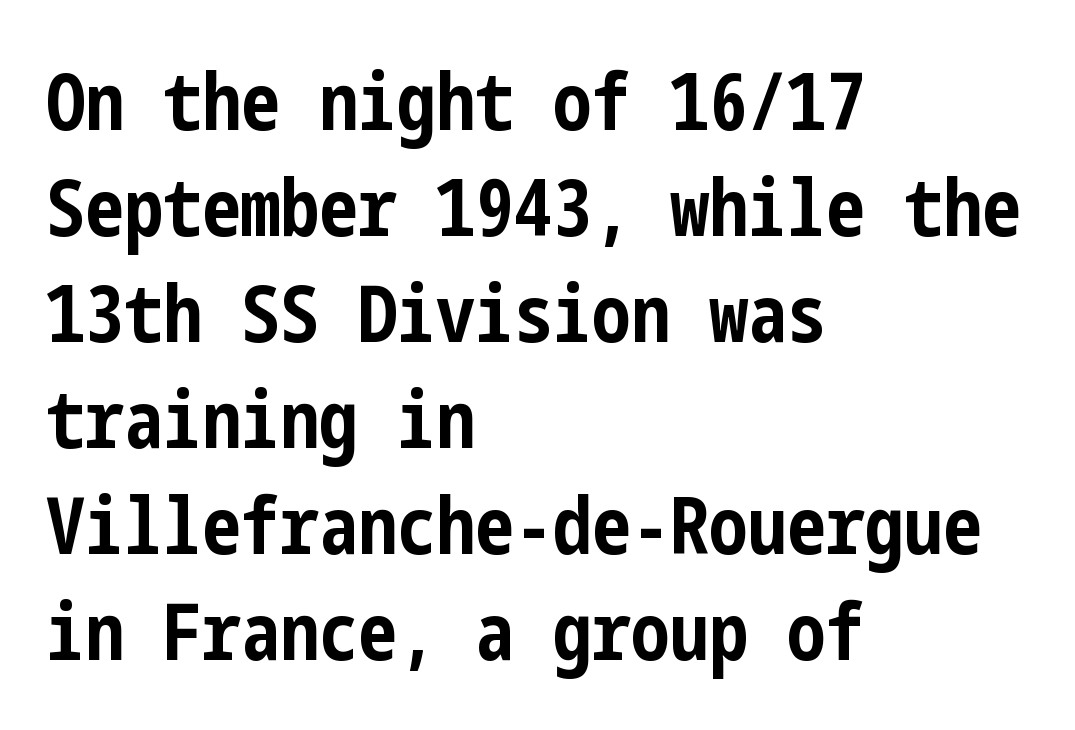
Q: Is the text bold? A: Yes.
Q: Is the text italic (slanted)? A: No, it is upright.
Q: Is the typeface a serif or a sans-serif typeface? A: Sans-serif.
Q: Is the text underlined? A: No.
Q: How is the paragraph aligned? A: Left-aligned.
Q: Is the spacing between letters normal or unusually wide? A: Normal.
Q: Is the spacing between lines tight, normal or loose? A: Normal.
Q: Width (condensed, normal, or wide)? A: Condensed.
Q: Stroke contrast? A: Low.
Q: x-height? A: Medium.
